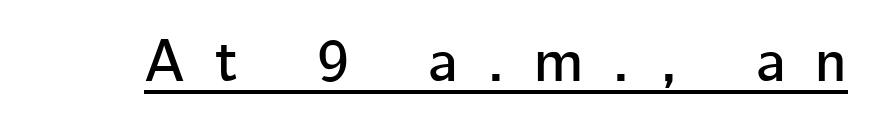
Q: Is the text italic (slanted)? A: No, it is upright.
Q: Is the typeface a serif or a sans-serif typeface? A: Sans-serif.
Q: Is the text underlined? A: Yes.
Q: Is the spacing between letters normal or unusually wide? A: Unusually wide.
Q: Width (condensed, normal, or wide)? A: Normal.
Q: Stroke contrast? A: Low.
Q: x-height? A: Medium.
Q: Monospaced? A: No.
